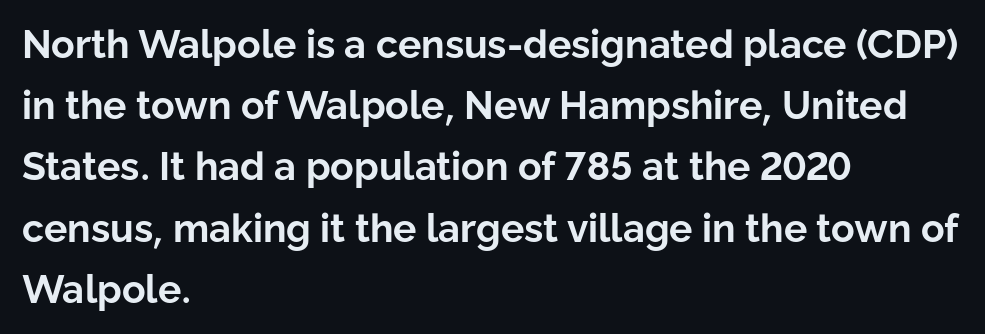
The image shows 39 px bold sans-serif type, upright; set left-aligned, normal line spacing (1.57x), normal letter spacing, not underlined; low stroke contrast and a medium x-height.
